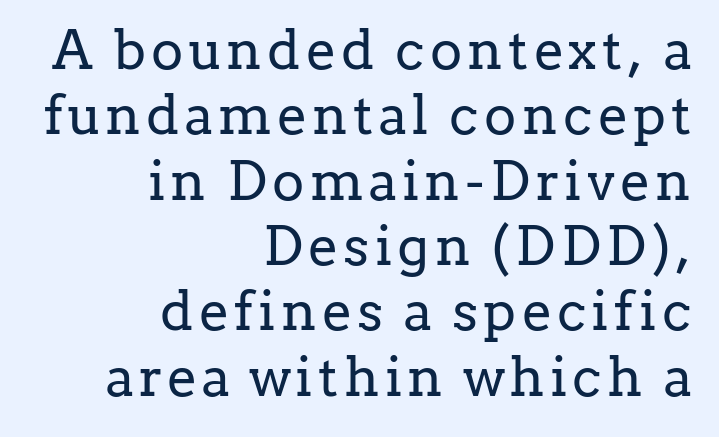
Clear beneath every line of the passage. Is this a fixed-width face? No — the glyphs have proportional, varying widths. Posture: upright roman. Teacher's note: observe the even right margin — that is flush-right alignment. The font family rendered here belongs to the serif group. Weight: not bold — regular or lighter.
